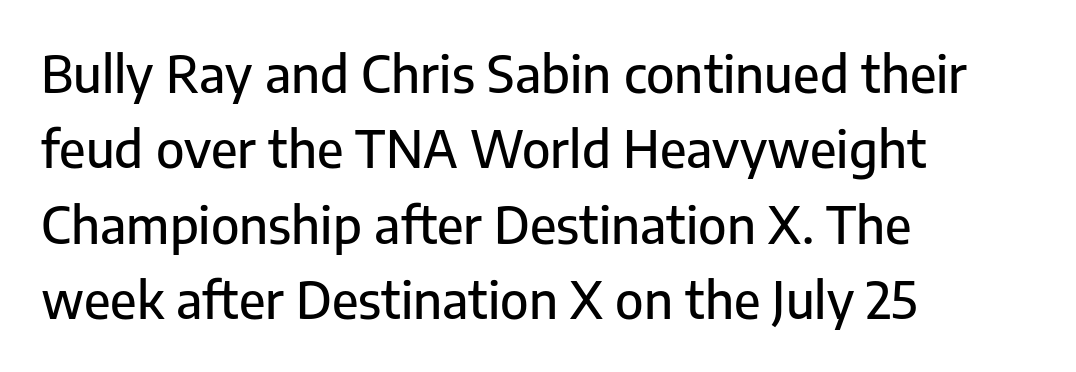
Q: Is the text italic (slanted)? A: No, it is upright.
Q: Is the typeface a serif or a sans-serif typeface? A: Sans-serif.
Q: Is the text underlined? A: No.
Q: How is the paragraph aligned? A: Left-aligned.
Q: Is the spacing between letters normal or unusually wide? A: Normal.
Q: Is the spacing between lines tight, normal or loose? A: Normal.
Q: Width (condensed, normal, or wide)? A: Normal.
Q: Stroke contrast? A: Low.
Q: x-height? A: Medium.
Q: Monospaced? A: No.
